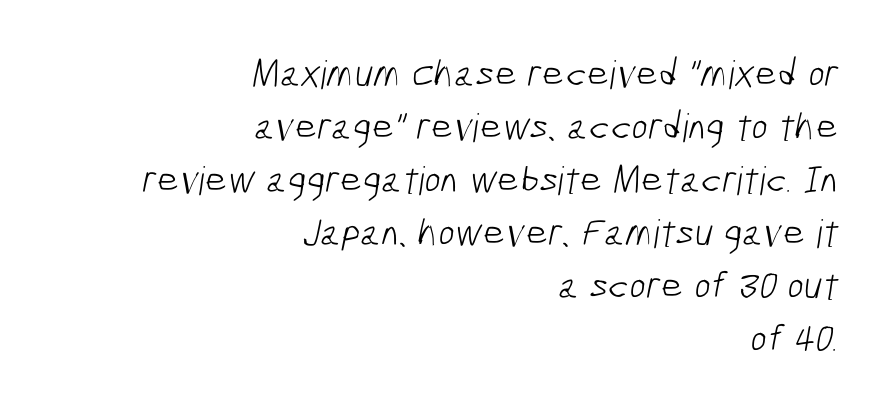
The image shows 39 px light, condensed sans-serif type; set right-aligned, normal line spacing (1.36x), normal letter spacing, not underlined; low stroke contrast and a medium x-height.
